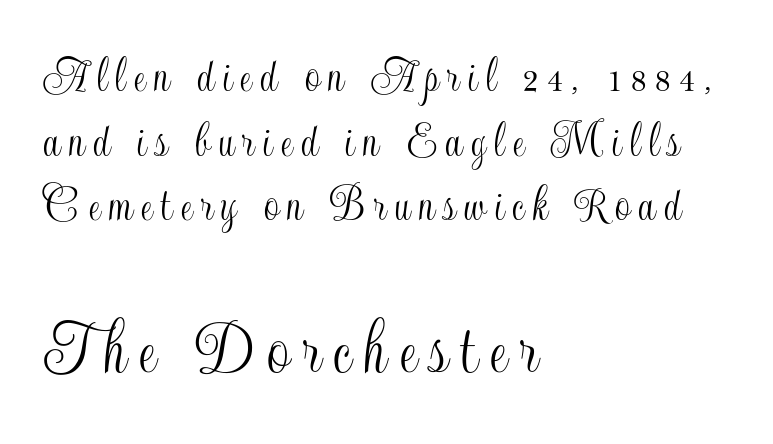
The image shows 79 px condensed type; set left-aligned, line spacing 1.22x, not underlined; the second (bottom) block is 1.49x larger; a small x-height.
